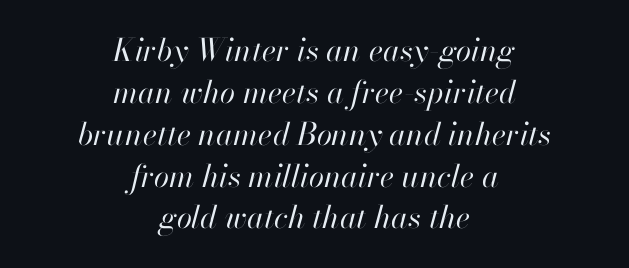
The image shows 31 px regular-weight type, italic (leaning right); set centered, normal line spacing (1.35x), normal letter spacing, not underlined; high stroke contrast and a small x-height.
